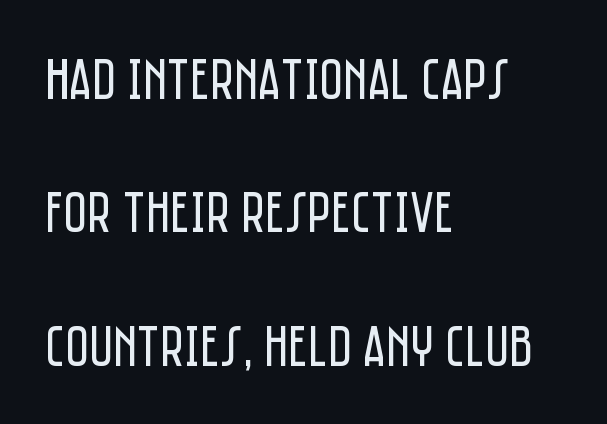
{"serif": "no", "italic": "no", "bold": "no", "weight": "regular", "width": "condensed", "stroke_contrast": "low", "x_height": "large", "monospaced": "no", "underline": "no", "align": "left", "line_spacing": "loose", "line_spacing_ratio": 2.3, "letter_spacing": "normal", "letter_spacing_em": 0.0, "glyph_px": 58}
